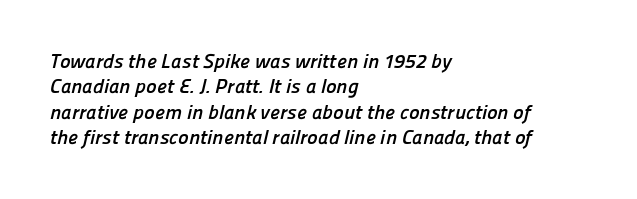
Q: Is the text bold? A: Yes.
Q: Is the text underlined? A: No.
Q: How is the paragraph aligned? A: Left-aligned.
Q: Is the spacing between letters normal or unusually wide? A: Normal.
Q: Is the spacing between lines tight, normal or loose? A: Normal.
